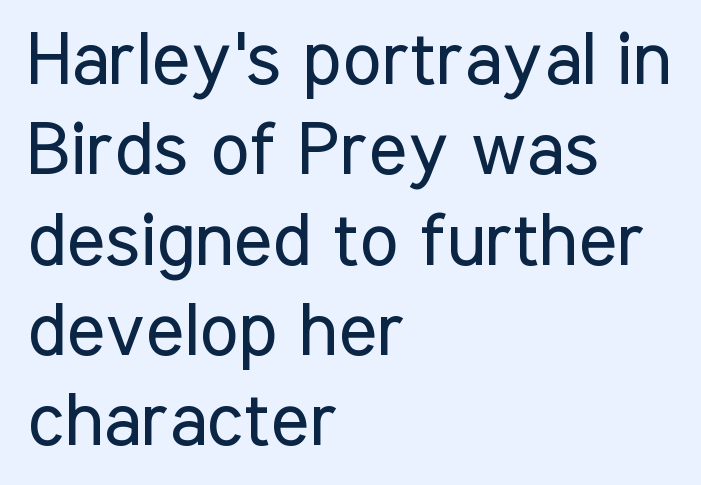
The image shows 74 px regular-weight, condensed sans-serif type, upright; set left-aligned, line spacing 1.22x, normal letter spacing, not underlined; low stroke contrast and a medium x-height.
